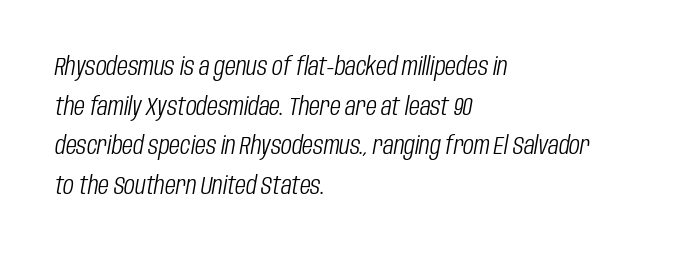
The image shows 25 px text type, italic (leaning right); set left-aligned, normal line spacing (1.59x), normal letter spacing, not underlined.
